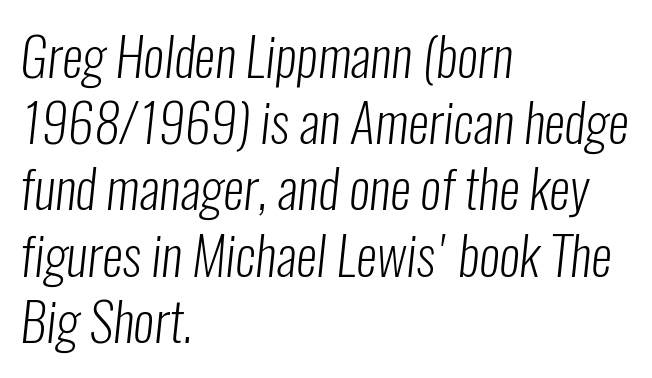
The image shows 53 px light, condensed sans-serif type; set left-aligned, normal line spacing (1.25x), normal letter spacing, not underlined; low stroke contrast and a medium x-height.
